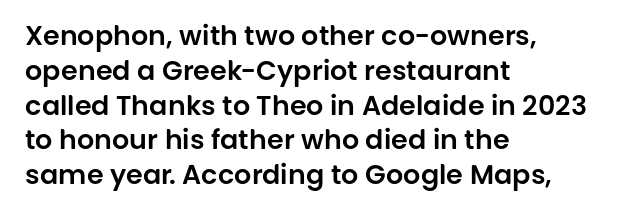
The image shows 27 px text type, upright; set left-aligned, normal line spacing (1.29x), normal letter spacing, not underlined.
